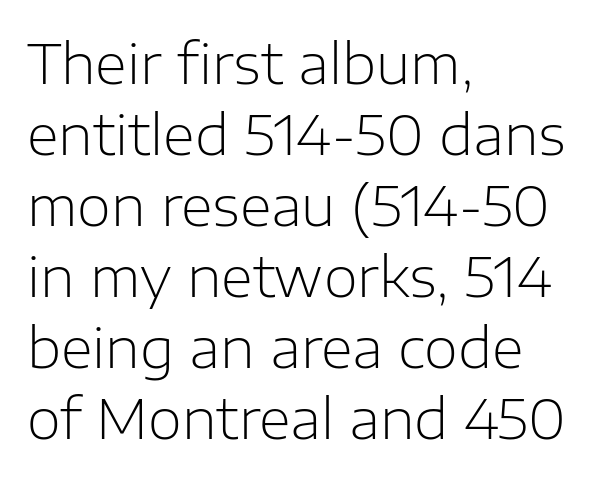
{"serif": "no", "italic": "no", "bold": "no", "weight": "light", "width": "normal", "stroke_contrast": "low", "x_height": "medium", "monospaced": "no", "underline": "no", "align": "left", "line_spacing": "normal", "line_spacing_ratio": 1.29, "letter_spacing": "normal", "letter_spacing_em": 0.0, "glyph_px": 55}
